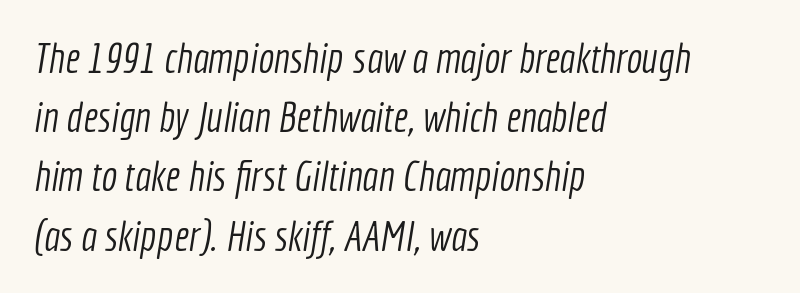
Q: Is the text bold? A: No.
Q: Is the typeface a serif or a sans-serif typeface? A: Sans-serif.
Q: Is the text underlined? A: No.
Q: How is the paragraph aligned? A: Left-aligned.
Q: Is the spacing between letters normal or unusually wide? A: Normal.
Q: Is the spacing between lines tight, normal or loose? A: Normal.
Q: Width (condensed, normal, or wide)? A: Condensed.
Q: x-height? A: Medium.
Q: Monospaced? A: No.
